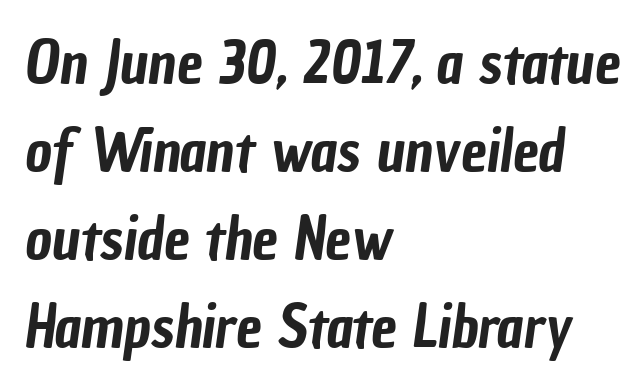
Letters rest on an invisible, unmarked baseline. Glyph-to-glyph distance matches everyday printed text. The face used here is proportionally spaced, like ordinary book or web type. Is the block centered? No — it sits flush against the left margin.
